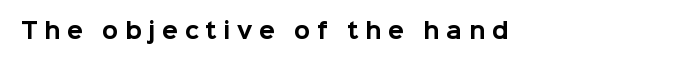
The strokes are fattened all the way to bold. How are the letters spaced? Widely, with obvious added tracking. A roman cut, with each character standing at attention. The specimen omits any rule beneath the text block's lines.
